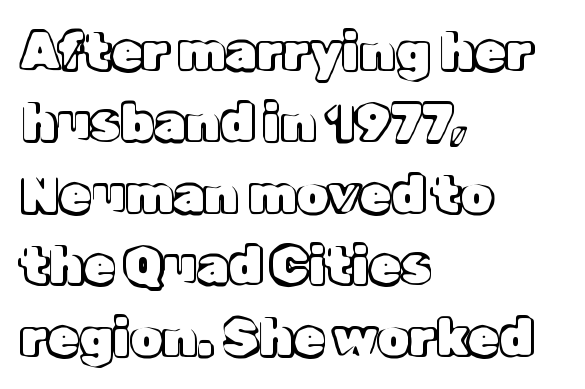
The image shows 51 px text type, upright; set left-aligned, normal line spacing (1.4x), normal letter spacing, not underlined; a medium x-height.
